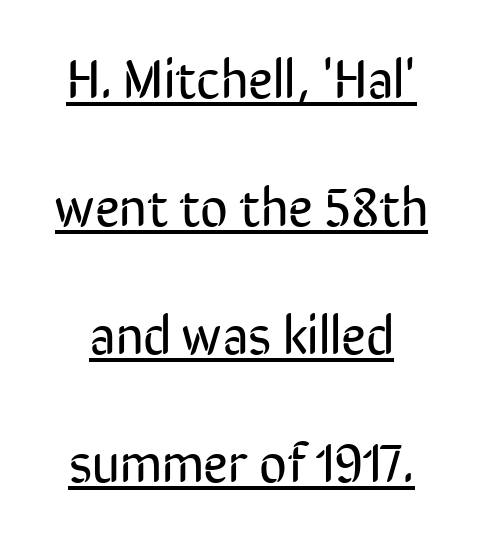
The image shows 54 px regular-weight, condensed sans-serif type, upright; set centered, loose line spacing (2.37x), normal letter spacing, underlined; low stroke contrast and a medium x-height.
